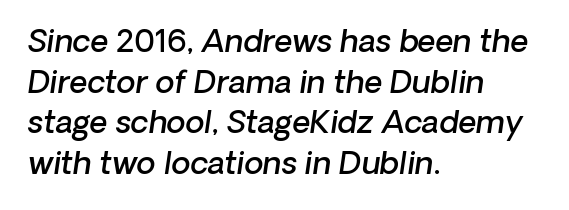
Students, note that the glyphs here touch the page at normal intervals. Horizontal bands of white between lines are of average thickness. The face used here is a semibold: visibly heavier than regular, lighter than bold. The area under the type is left untouched.
